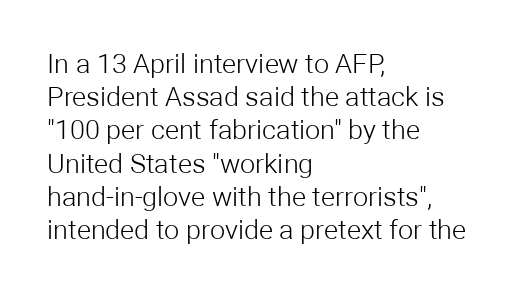
The zone under the glyphs is completely vacant. The passage is arranged the way most books set body copy — flush left. The type sits square on the baseline with zero lean. Weight: in the light-to-regular range. In terms of letterspacing, this is plain default setting.
